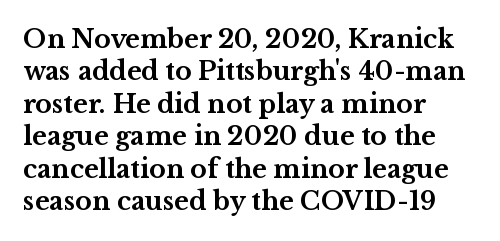
Q: Is the text bold? A: Yes.
Q: Is the text italic (slanted)? A: No, it is upright.
Q: Is the text underlined? A: No.
Q: How is the paragraph aligned? A: Left-aligned.
Q: Is the spacing between letters normal or unusually wide? A: Normal.
Q: Is the spacing between lines tight, normal or loose? A: Normal.
